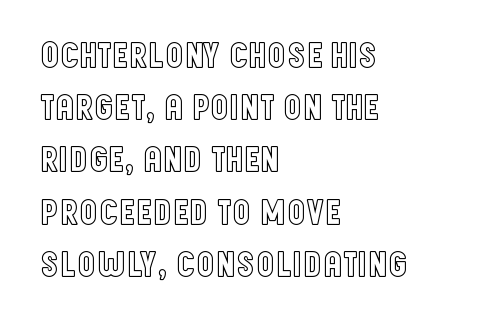
Q: Is the text italic (slanted)? A: No, it is upright.
Q: Is the text underlined? A: No.
Q: How is the paragraph aligned? A: Left-aligned.
Q: Is the spacing between letters normal or unusually wide? A: Normal.
Q: Is the spacing between lines tight, normal or loose? A: Normal.
Q: Width (condensed, normal, or wide)? A: Condensed.
Q: x-height? A: Large.
Q: Monospaced? A: No.
